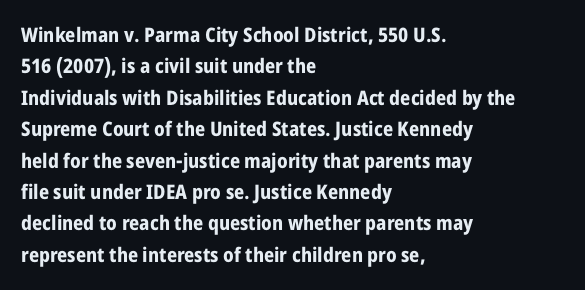
The image shows 20 px bold type, upright; set left-aligned, normal line spacing (1.57x), normal letter spacing, not underlined.
